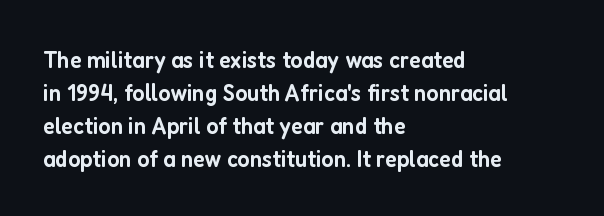
The image shows 25 px text type, upright; set left-aligned, normal line spacing (1.32x), normal letter spacing, not underlined.
